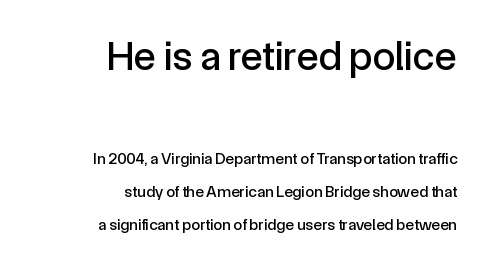
{"serif": "no", "italic": "no", "width": "normal", "x_height": "medium", "monospaced": "no", "underline": "no", "align": "right", "line_spacing": "loose", "line_spacing_ratio": 2.06, "letter_spacing": "normal", "letter_spacing_em": 0.0, "larger_block": "first", "size_ratio": 2.56, "glyph_px": 41}
